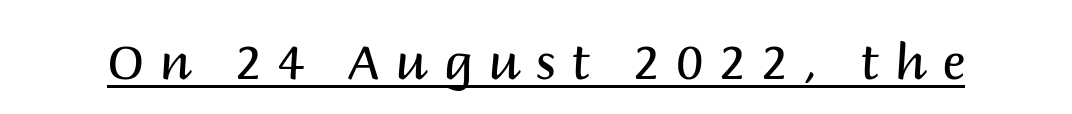
No letter is thick-stroked: the sample isn't bold. Spacing between characters has been opened up far beyond the box default. Looks like someone drew a line under every word here. These lines are rendered in a variable-pitch font. Nothing sits at the stroke ends, so this counts as sans-serif.
